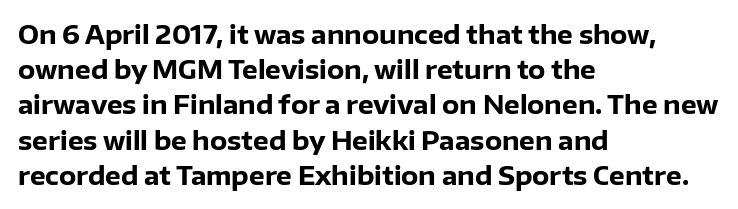
{"italic": "no", "bold": "yes", "underline": "no", "align": "left", "line_spacing": "normal", "line_spacing_ratio": 1.41, "letter_spacing": "normal", "letter_spacing_em": 0.0, "glyph_px": 25}
